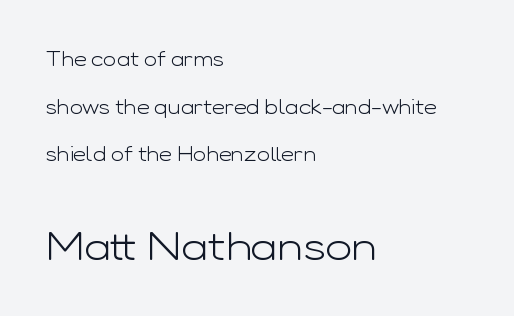
Varying glyph widths throughout — classic text-font behaviour. Upright lettering throughout. The words here are not underlined. The face used here appears at its bigger size in the lower chunk.
